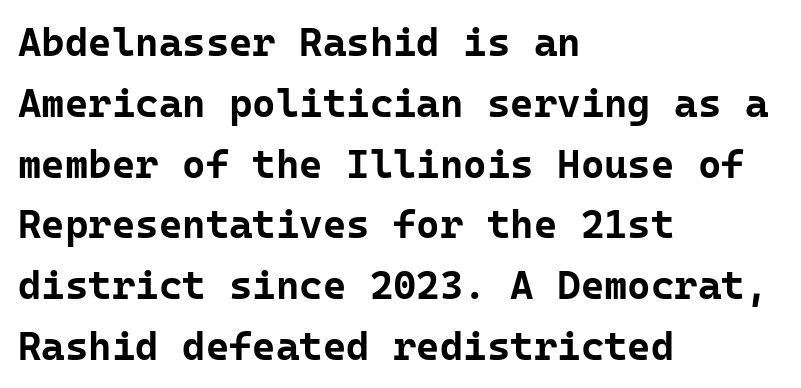
The image shows 40 px bold sans-serif type, upright, monospaced; set left-aligned, normal line spacing (1.52x), normal letter spacing, not underlined; low stroke contrast and a medium x-height.
